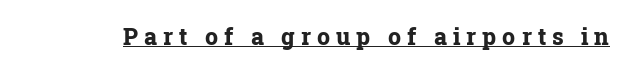
Q: Is the text bold? A: Yes.
Q: Is the text italic (slanted)? A: No, it is upright.
Q: Is the text underlined? A: Yes.
Q: Is the spacing between letters normal or unusually wide? A: Unusually wide.
